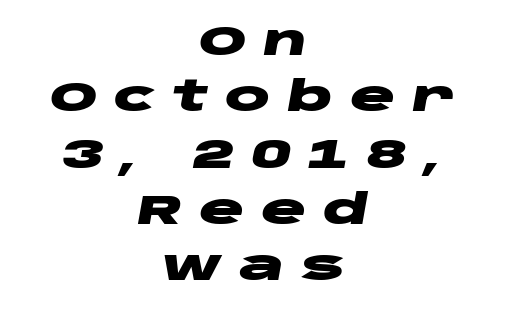
{"italic": "yes", "lean": "right", "slant_degrees": 10, "bold": "yes", "weight": "heavy", "width": "wide", "stroke_contrast": "low", "x_height": "large", "monospaced": "no", "underline": "no", "align": "center", "line_spacing": "normal", "line_spacing_ratio": 1.34, "letter_spacing": "wide", "letter_spacing_em": 0.4, "glyph_px": 42}
